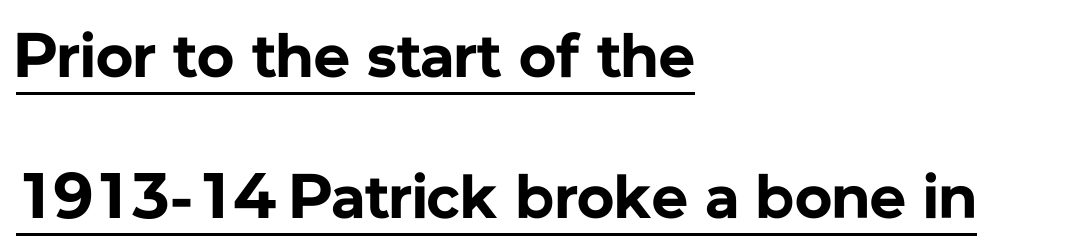
The image shows 63 px bold sans-serif type, upright; set left-aligned, loose line spacing (2.24x), normal letter spacing, underlined; low stroke contrast and a medium x-height.
